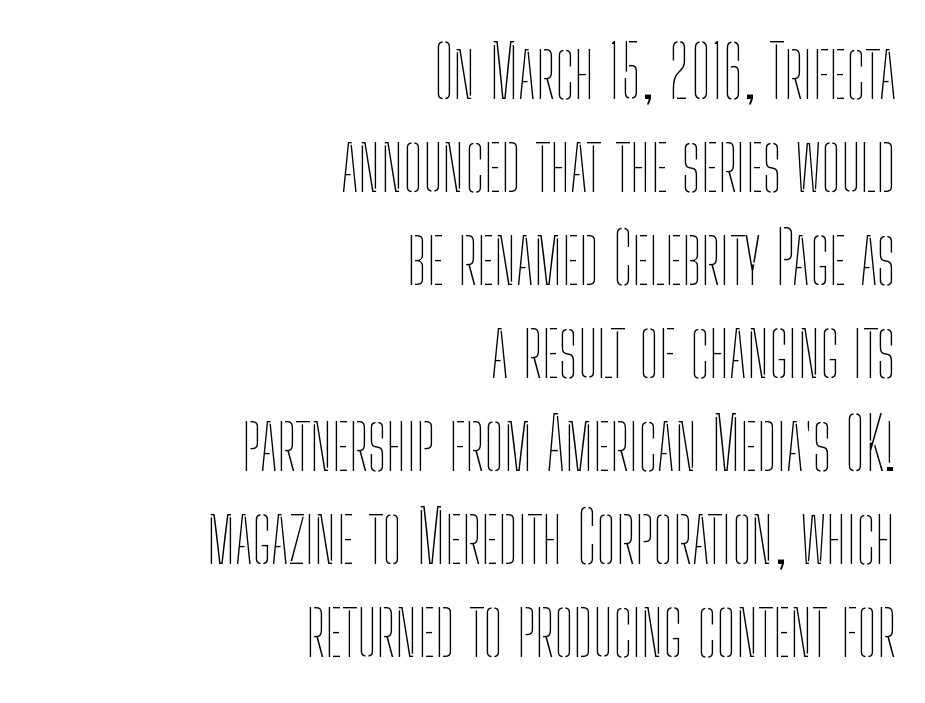
{"italic": "no", "bold": "no", "weight": "thin", "width": "condensed", "stroke_contrast": "low", "x_height": "medium", "monospaced": "no", "underline": "no", "align": "right", "line_spacing": "normal", "line_spacing_ratio": 1.31, "letter_spacing": "normal", "letter_spacing_em": 0.0, "glyph_px": 71}
